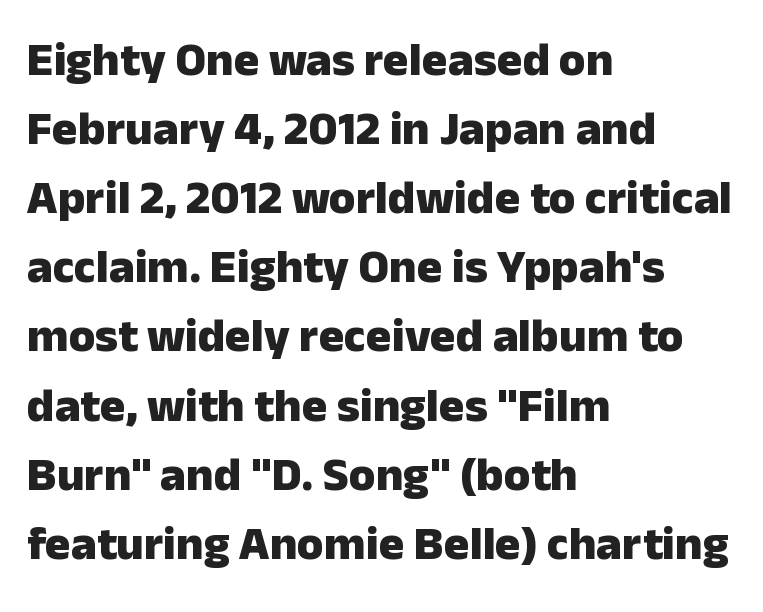
{"serif": "no", "italic": "no", "bold": "yes", "weight": "heavy", "width": "normal", "stroke_contrast": "low", "x_height": "medium", "monospaced": "no", "underline": "no", "align": "left", "line_spacing": "normal", "line_spacing_ratio": 1.44, "letter_spacing": "normal", "letter_spacing_em": 0.0, "glyph_px": 48}
